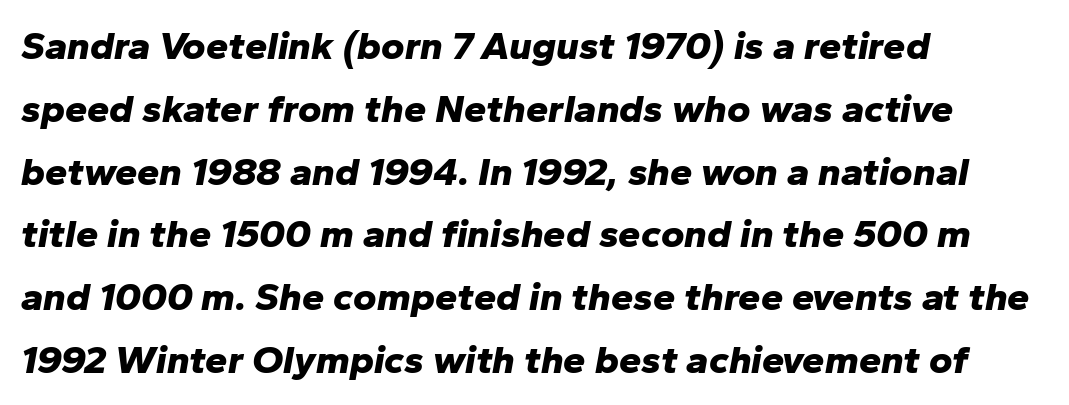
The passage shown stacks its lines at a standard gap. The rendering uses natural spacing where letterforms have individual widths. The space directly below the letters is spotless. The face used here has the dense, thick strokes of a bold. You can tell it's italic because the verticals aren't actually vertical.
